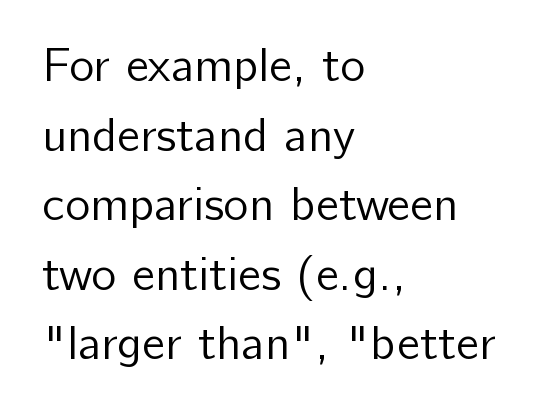
The image shows 48 px regular-weight sans-serif type, upright; set left-aligned, normal line spacing (1.45x), normal letter spacing, not underlined; low stroke contrast and a medium x-height.
